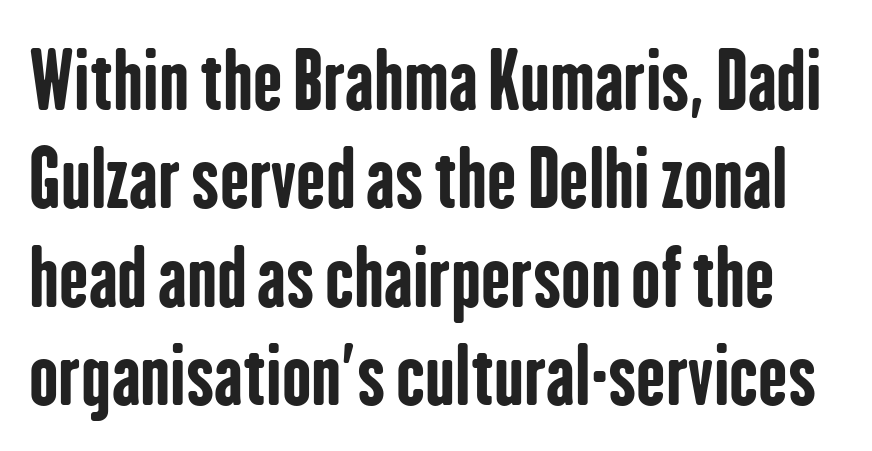
The image shows 78 px bold, condensed sans-serif type, upright; set normal line spacing (1.26x), normal letter spacing, not underlined; low stroke contrast and a medium x-height.
